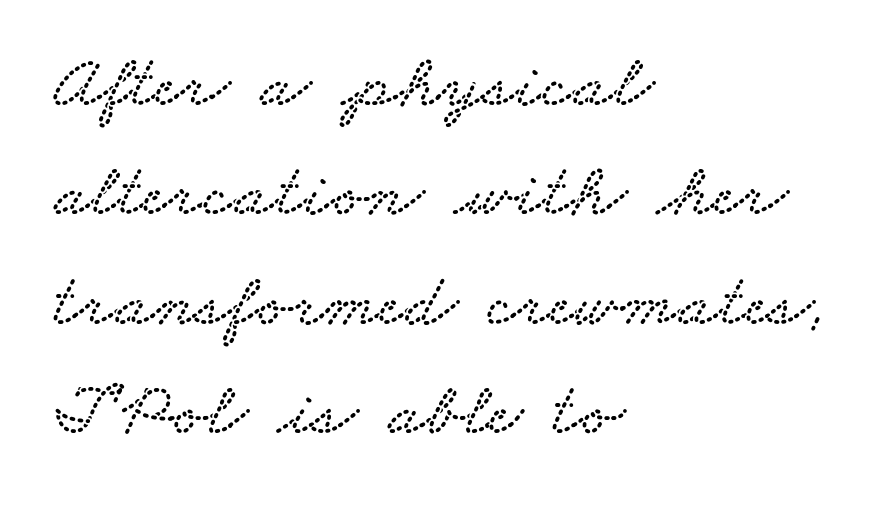
Q: Is the typeface a serif or a sans-serif typeface? A: Serif.
Q: Is the text underlined? A: No.
Q: How is the paragraph aligned? A: Left-aligned.
Q: Is the spacing between letters normal or unusually wide? A: Normal.
Q: Is the spacing between lines tight, normal or loose? A: Normal.
Q: Width (condensed, normal, or wide)? A: Wide.
Q: Stroke contrast? A: Low.
Q: x-height? A: Small.
Q: Monospaced? A: No.
